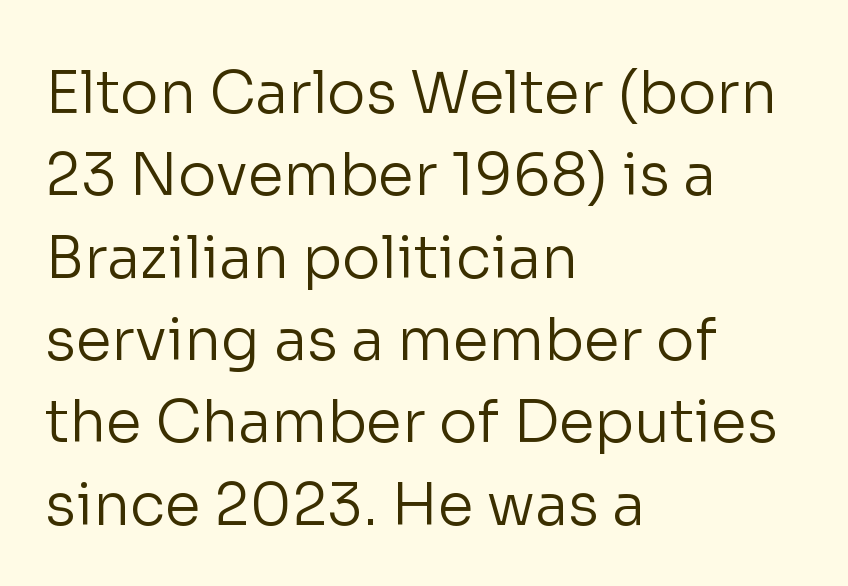
Horizontal alignment here is leftward, the default for most running prose. Rows of type keep a routine distance in the vertical direction. Varying glyph widths throughout — classic text-font behaviour. Anything drawn beneath the words? Only blank space. The rendering shows plain stroke endings on the letterforms — a sans-serif design.
